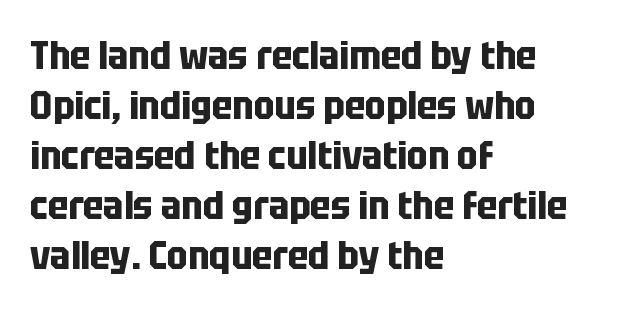
The image shows 39 px bold, condensed sans-serif type, upright; set left-aligned, normal line spacing (1.28x), normal letter spacing, not underlined; low stroke contrast and a large x-height.
